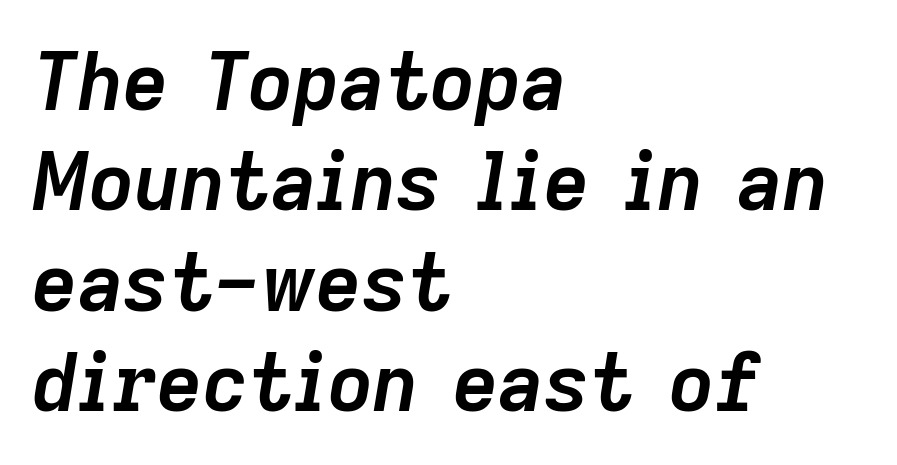
The image shows 79 px semibold type, italic (leaning right); set left-aligned, normal line spacing (1.27x), normal letter spacing, not underlined; low stroke contrast and a medium x-height.
